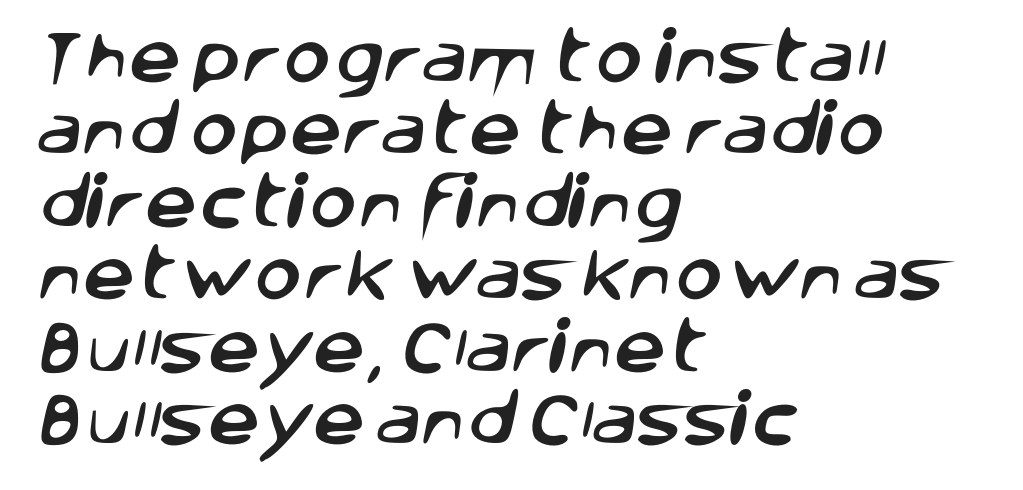
Glyph-to-glyph distance matches everyday printed text. Every row of glyphs begins at an identical x-position on the left. If you measured baseline to baseline, you'd find a middling distance. Rule under the text: the space is simply empty. Think of a printed novel: that variable character pitch is what you see here. This rendering employs a face without finishing strokes, i.e., a sans-serif.
